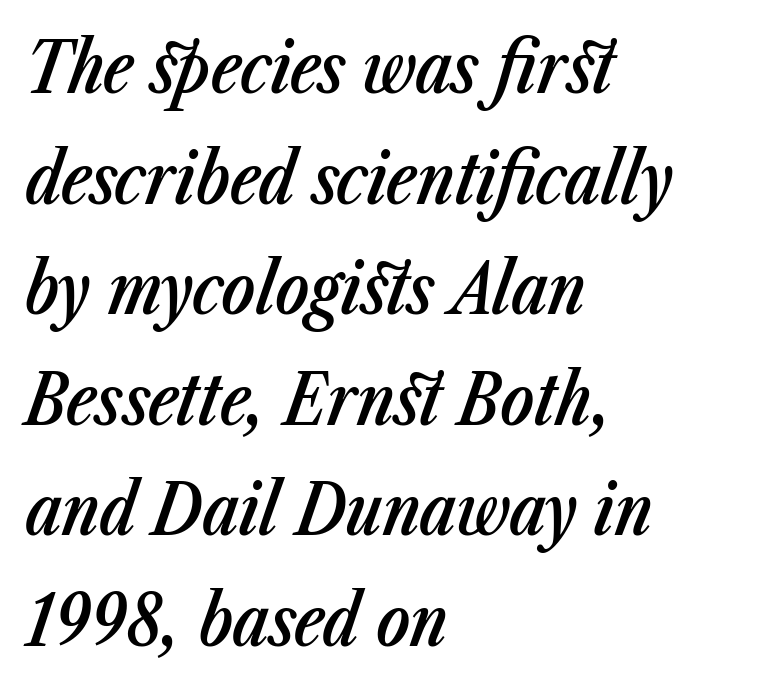
{"italic": "yes", "lean": "right", "slant_degrees": 23, "bold": "semi", "weight": "semibold", "width": "condensed", "stroke_contrast": "low", "x_height": "medium", "monospaced": "no", "underline": "no", "align": "left", "line_spacing": "normal", "line_spacing_ratio": 1.58, "letter_spacing": "normal", "letter_spacing_em": 0.0, "glyph_px": 70}
